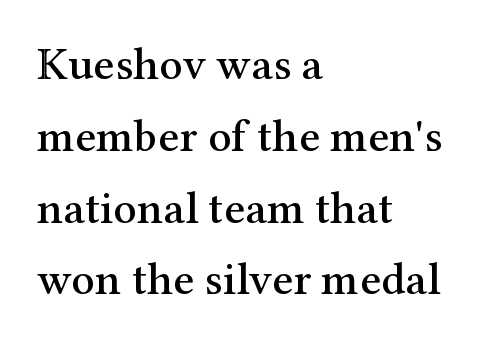
{"serif": "yes", "italic": "no", "width": "normal", "stroke_contrast": "medium", "x_height": "medium", "monospaced": "no", "underline": "no", "align": "left", "line_spacing": "normal", "line_spacing_ratio": 1.56, "letter_spacing": "normal", "letter_spacing_em": 0.0, "glyph_px": 46}
